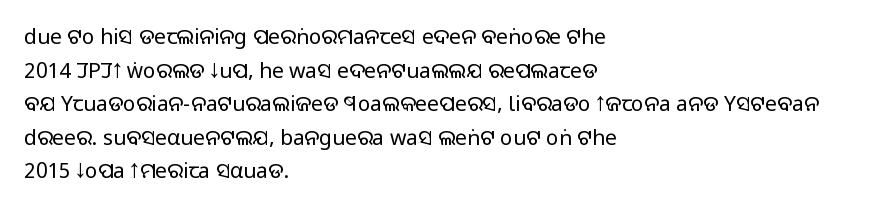
The image shows 21 px text type, upright; set left-aligned, normal line spacing (1.6x), normal letter spacing, not underlined.
